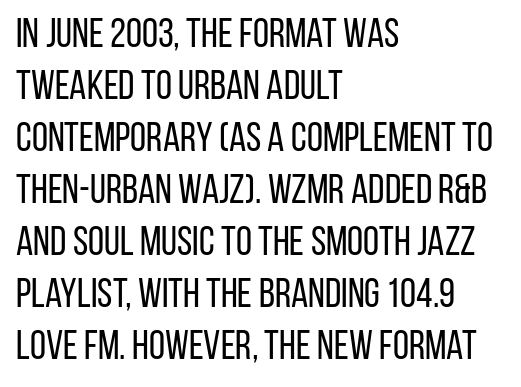
{"serif": "no", "italic": "no", "bold": "no", "weight": "regular", "width": "condensed", "stroke_contrast": "low", "x_height": "large", "monospaced": "no", "underline": "no", "align": "left", "line_spacing": "normal", "line_spacing_ratio": 1.27, "letter_spacing": "normal", "letter_spacing_em": 0.0, "glyph_px": 41}
